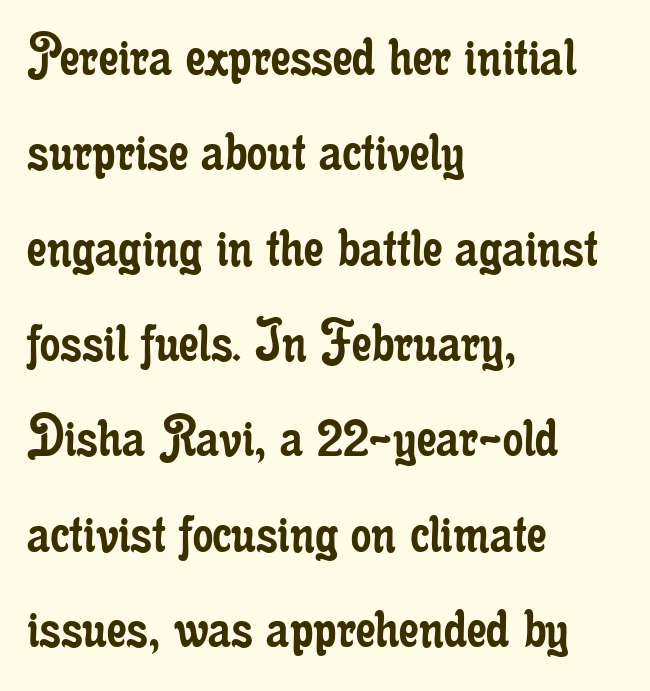
The image shows 64 px regular-weight, condensed serif type, upright; set left-aligned, normal line spacing (1.49x), normal letter spacing, not underlined; low stroke contrast and a small x-height.
